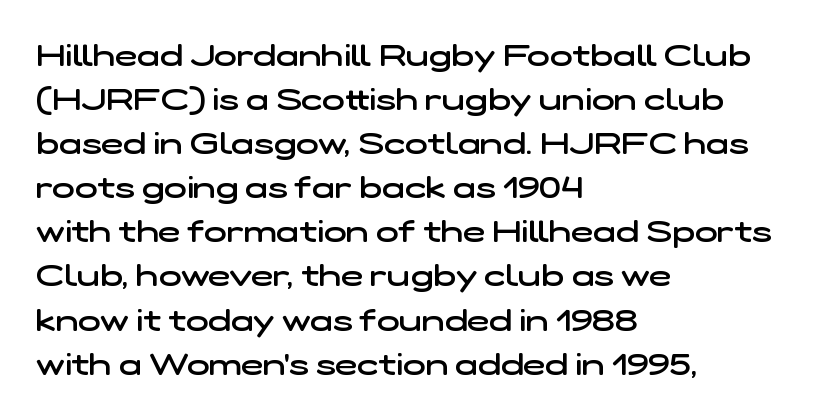
The image shows 30 px semibold, wide sans-serif type; set left-aligned, normal line spacing (1.47x), normal letter spacing, not underlined; low stroke contrast and a medium x-height.
